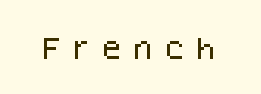
The image shows 24 px text type, upright; set unusually wide letter spacing (+0.31 em), not underlined.
